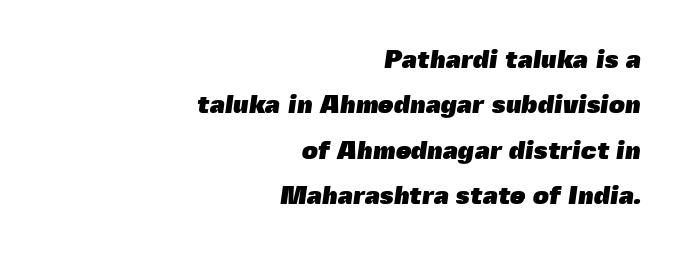
Q: Is the text bold? A: Yes.
Q: Is the text underlined? A: No.
Q: How is the paragraph aligned? A: Right-aligned.
Q: Is the spacing between letters normal or unusually wide? A: Normal.
